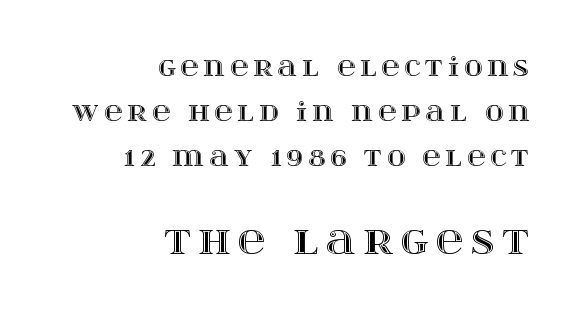
Q: Is the text italic (slanted)? A: No, it is upright.
Q: Is the text underlined? A: No.
Q: How is the paragraph aligned? A: Right-aligned.
Q: Is the spacing between letters normal or unusually wide? A: Unusually wide.
Q: Which block of text is set in a larger size, the first (top) or the second (bottom)? A: The second (bottom) one.
Q: Width (condensed, normal, or wide)? A: Wide.
Q: x-height? A: Large.
Q: Monospaced? A: No.
